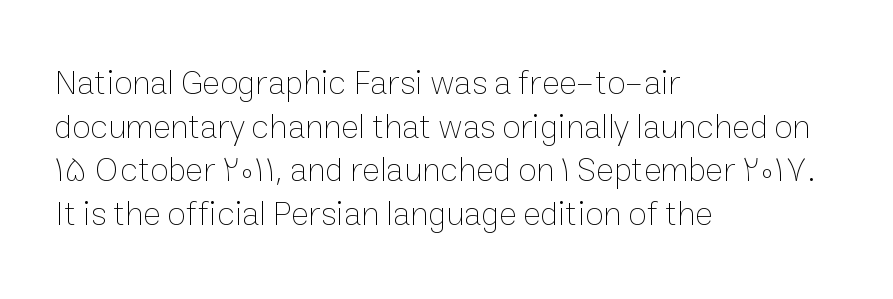
{"italic": "no", "bold": "no", "weight": "thin", "width": "normal", "stroke_contrast": "low", "x_height": "medium", "monospaced": "no", "underline": "no", "align": "left", "line_spacing": "normal", "line_spacing_ratio": 1.28, "letter_spacing": "normal", "letter_spacing_em": 0.0, "glyph_px": 34}
